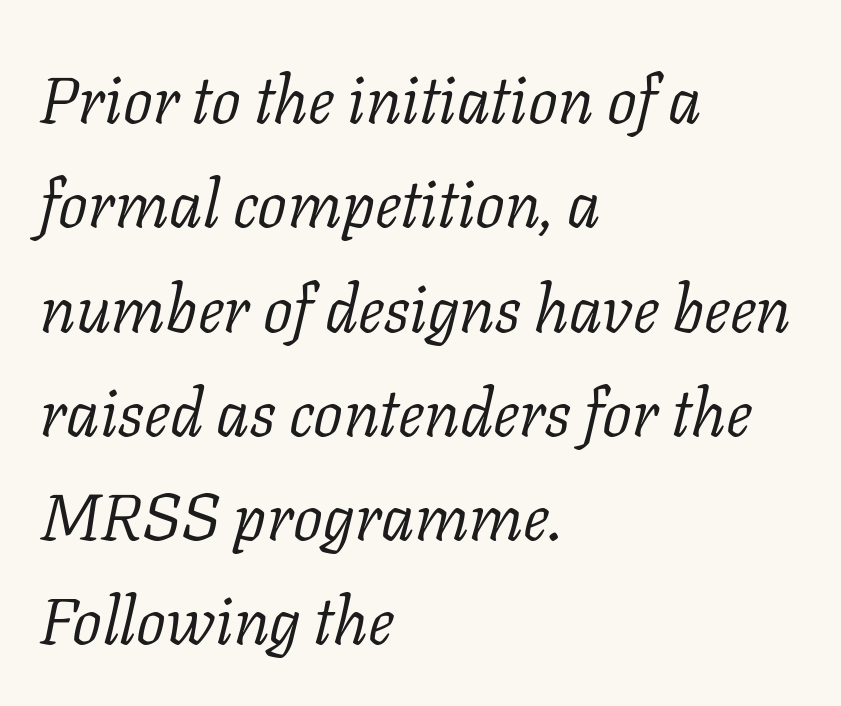
Q: Is the text bold? A: No.
Q: Is the text italic (slanted)? A: Yes, it leans right by about 11 degrees.
Q: Is the typeface a serif or a sans-serif typeface? A: Serif.
Q: Is the text underlined? A: No.
Q: How is the paragraph aligned? A: Left-aligned.
Q: Is the spacing between letters normal or unusually wide? A: Normal.
Q: Is the spacing between lines tight, normal or loose? A: Normal.
Q: Width (condensed, normal, or wide)? A: Normal.
Q: Stroke contrast? A: Low.
Q: x-height? A: Medium.
Q: Monospaced? A: No.
